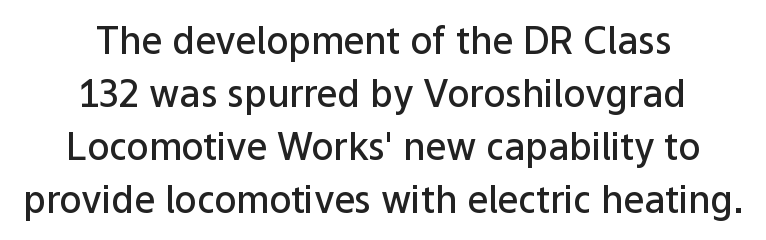
Semibold letterforms, between regular and bold. In terms of letterspacing, this is plain default setting. Is this a sans? Yes — the strokes have no serifs. If you folded the block vertically in half, each line would mirror itself in length. It's the straight-up-and-down kind of type.
